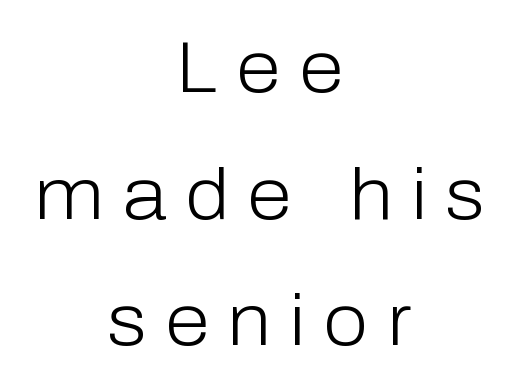
The image shows 72 px light sans-serif type, upright; set centered, line spacing 1.76x, unusually wide letter spacing (+0.26 em), not underlined; low stroke contrast and a medium x-height.
